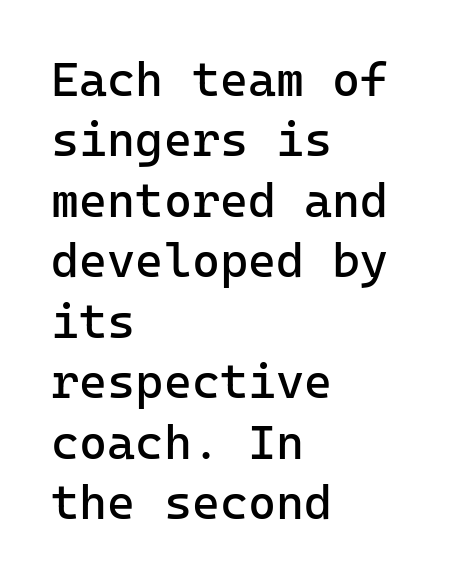
The type is set solid horizontally, with unmodified tracking. Regular leading. Every character here occupies the same horizontal width, giving the sample a typewriter-like rhythm. Tall strokes in this sample are plumb rather than angled.
